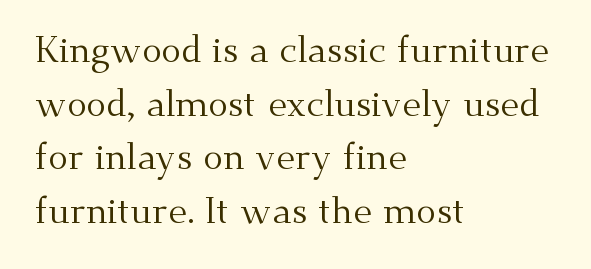
The image shows 37 px regular-weight serif type, upright; set left-aligned, normal line spacing (1.45x), normal letter spacing, not underlined; medium stroke contrast and a small x-height.
